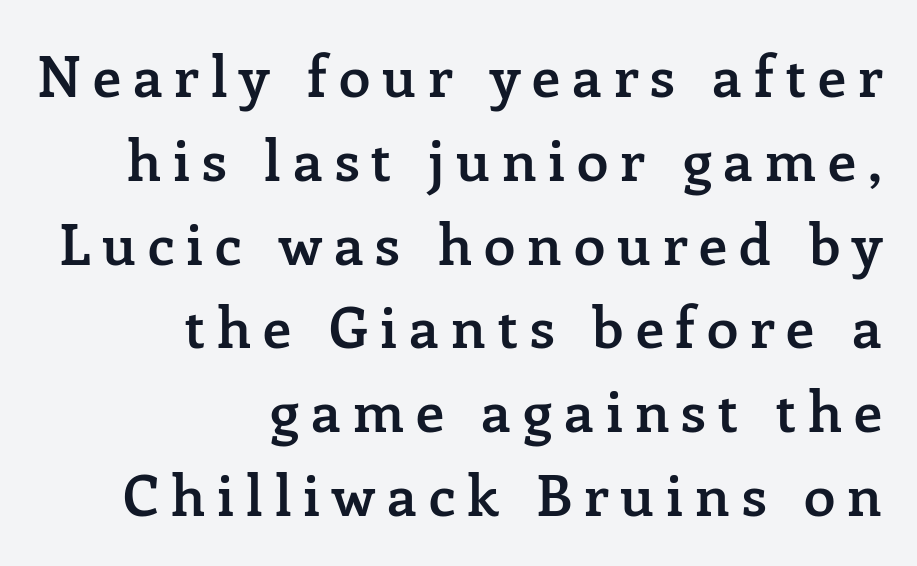
{"serif": "yes", "italic": "no", "bold": "semi", "weight": "semibold", "width": "normal", "stroke_contrast": "low", "x_height": "medium", "monospaced": "no", "underline": "no", "align": "right", "line_spacing": "normal", "line_spacing_ratio": 1.47, "letter_spacing": "wide", "letter_spacing_em": 0.21, "glyph_px": 57}
